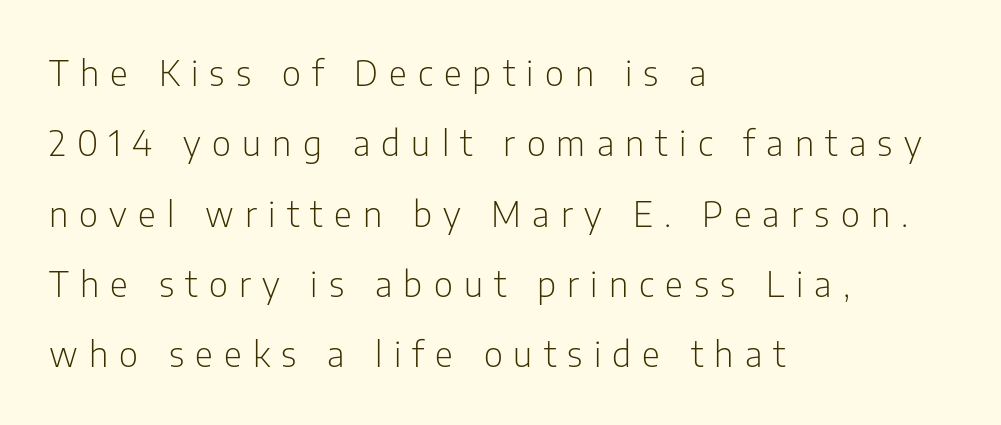
The paragraph has a hard left edge and a soft right edge. Ink coverage per letter is moderate at most. This sample uses expanded letter spacing, leaving extra air between glyphs. Vertical spacing — loose. The lettering stays uniformly vertical, giving the passage a roman look.
